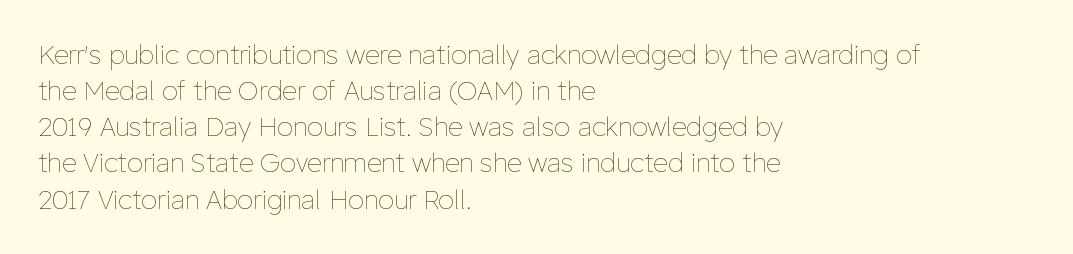
Teacher's note: observe the even left margin — that is flush-left alignment. Students, note that the glyphs here touch the page at normal intervals. Do the letters lean? They stand straight. Descenders hang freely into open space. Stem width sits at or under what a default text font uses.
